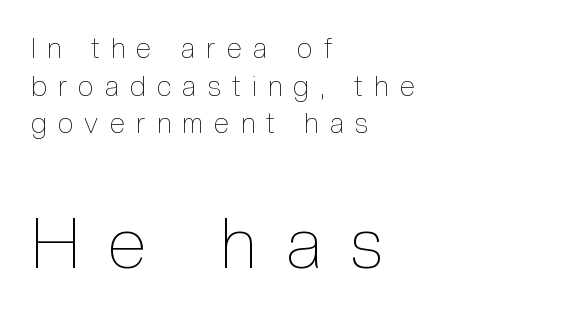
{"italic": "no", "bold": "no", "weight": "thin", "width": "condensed", "x_height": "medium", "monospaced": "no", "underline": "no", "align": "left", "line_spacing": "normal", "line_spacing_ratio": 1.34, "letter_spacing": "wide", "letter_spacing_em": 0.41, "larger_block": "second", "size_ratio": 2.54, "glyph_px": 71}
